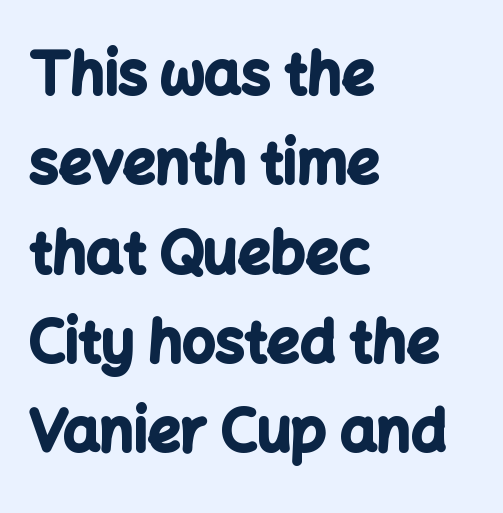
The image shows 58 px bold sans-serif type, upright; set left-aligned, normal line spacing (1.54x), normal letter spacing, not underlined; low stroke contrast and a medium x-height.
